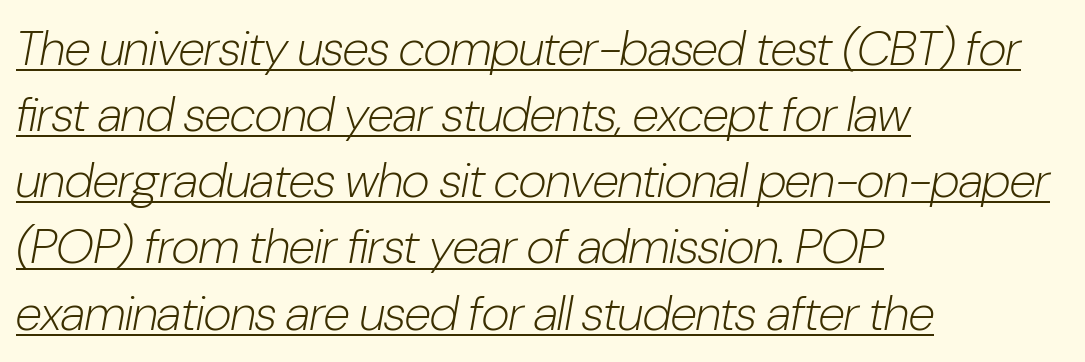
The passage shown is underscored from start to finish. Here the designer chose a conventional face with non-uniform glyph widths. The weight would be labelled regular, book, light, or lighter still. Typeset ragged right — the left edge is the straight one.
